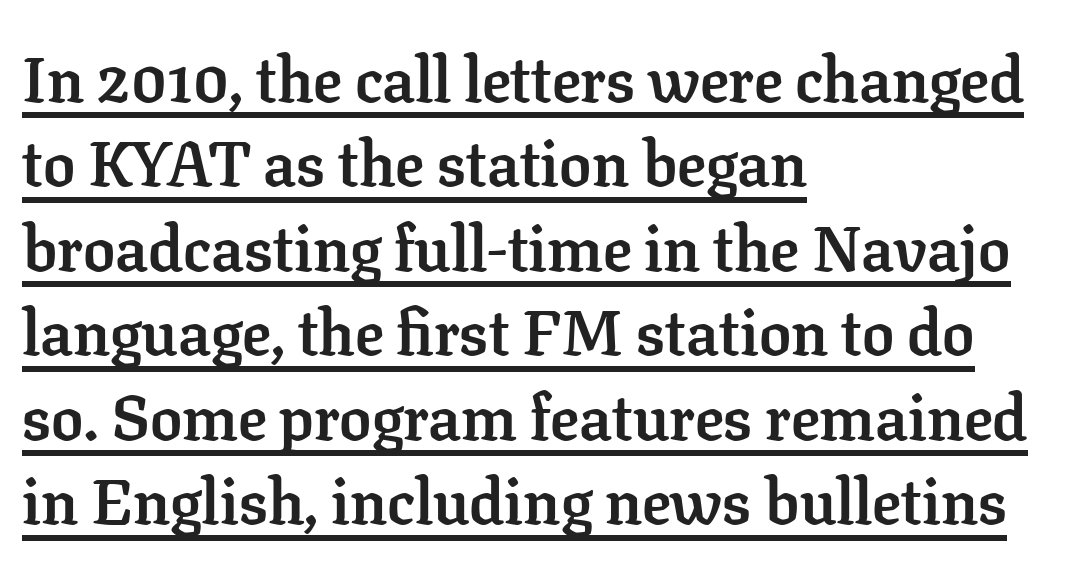
{"serif": "yes", "italic": "no", "bold": "yes", "weight": "semibold", "width": "normal", "stroke_contrast": "low", "x_height": "medium", "monospaced": "no", "underline": "yes", "align": "left", "line_spacing": "normal", "line_spacing_ratio": 1.32, "letter_spacing": "normal", "letter_spacing_em": 0.0, "glyph_px": 64}
